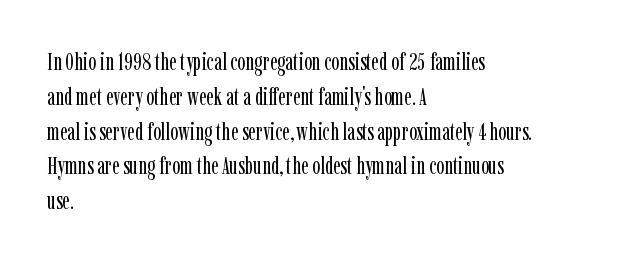
{"italic": "no", "bold": "no", "underline": "no", "align": "left", "line_spacing": "normal", "line_spacing_ratio": 1.45, "letter_spacing": "normal", "letter_spacing_em": 0.0, "glyph_px": 24}
